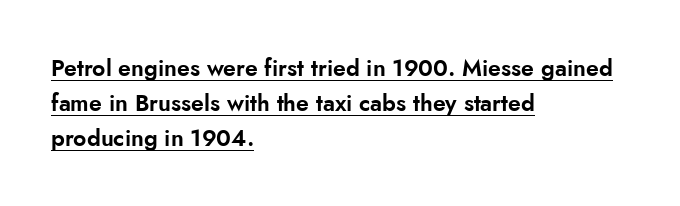
Q: Is the text italic (slanted)? A: No, it is upright.
Q: Is the text underlined? A: Yes.
Q: How is the paragraph aligned? A: Left-aligned.
Q: Is the spacing between letters normal or unusually wide? A: Normal.
Q: Is the spacing between lines tight, normal or loose? A: Normal.
